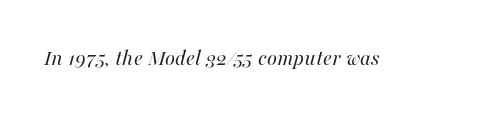
{"italic": "yes", "lean": "right", "slant_degrees": 16, "bold": "no", "underline": "no", "letter_spacing": "normal", "letter_spacing_em": 0.0, "glyph_px": 23}
